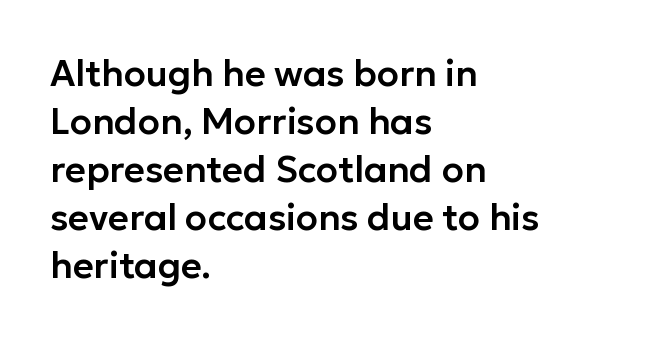
Just letters on the line, the space beneath them empty. This is roman type, the default non-slanted kind. Looks like regular typesetting: each glyph gets only the width it needs. Short note: letters normally spaced. This sample is left-justified, so line endings fall wherever the words run out. Vertical spacing — default.
